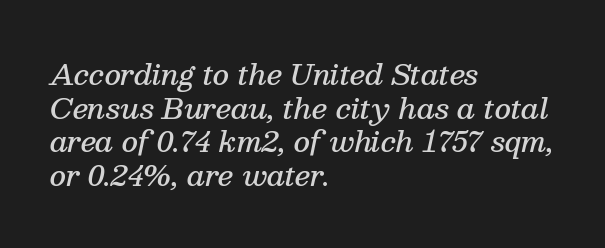
If you drew a ruler down the left edge, every line would touch it. Only glyphs here, with clear space below each row. Typographic density is moderately raised because the face is semibold. The line texture is even and compact thanks to regular tracking. Note the varied advance widths — an 'i' is clearly narrower than an 'm'.
